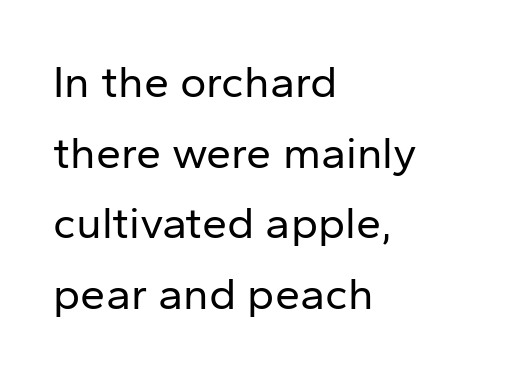
Normally led — the rows are evenly, conventionally spaced. No chunkiness to these letters — they're not bold. Quick note: not italic, upright. Plain, unruled lines of type.
